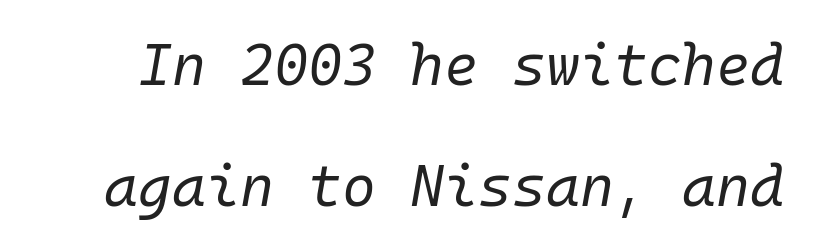
Q: Is the text bold? A: No.
Q: Is the text italic (slanted)? A: Yes, it leans right by about 10 degrees.
Q: Is the text underlined? A: No.
Q: Is the spacing between letters normal or unusually wide? A: Normal.
Q: Is the spacing between lines tight, normal or loose? A: Loose.
Q: Width (condensed, normal, or wide)? A: Normal.
Q: Stroke contrast? A: Low.
Q: x-height? A: Medium.
Q: Monospaced? A: Yes.
